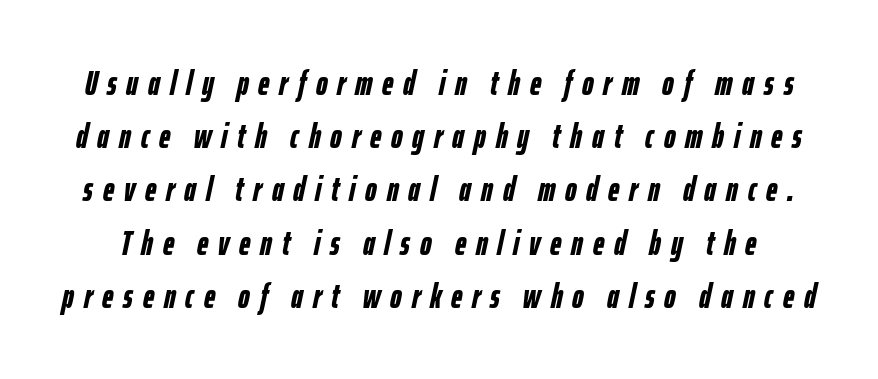
Q: Is the text bold? A: Yes.
Q: Is the text italic (slanted)? A: Yes, it leans right by about 12 degrees.
Q: Is the text underlined? A: No.
Q: Is the spacing between letters normal or unusually wide? A: Unusually wide.
Q: Is the spacing between lines tight, normal or loose? A: Normal.
Q: Width (condensed, normal, or wide)? A: Condensed.
Q: Stroke contrast? A: Low.
Q: x-height? A: Medium.
Q: Monospaced? A: No.
